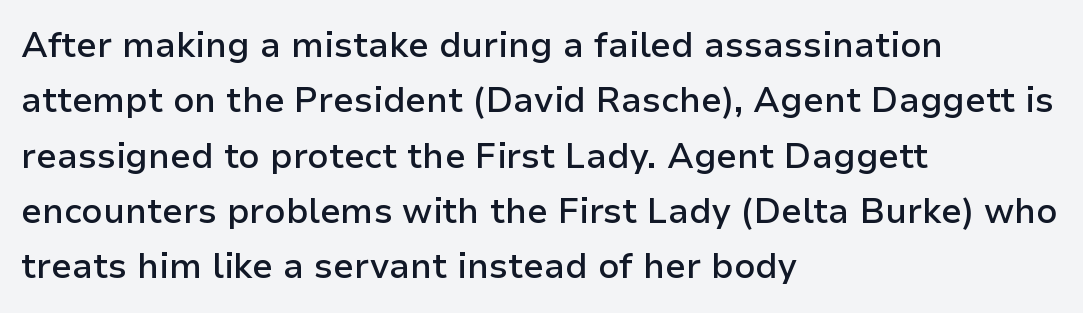
{"serif": "no", "italic": "no", "bold": "semi", "weight": "semibold", "width": "normal", "stroke_contrast": "low", "x_height": "medium", "monospaced": "no", "underline": "no", "align": "left", "line_spacing": "normal", "line_spacing_ratio": 1.58, "letter_spacing": "normal", "letter_spacing_em": 0.0, "glyph_px": 35}
